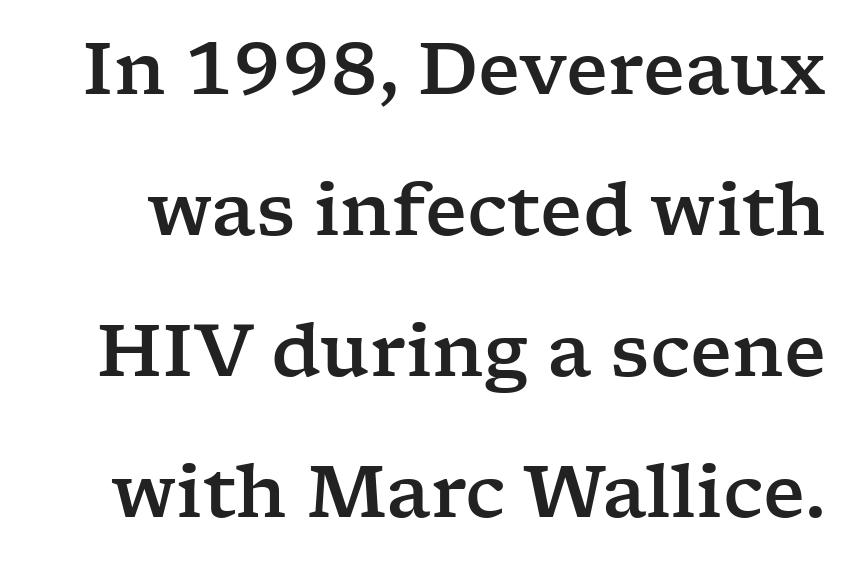
{"serif": "yes", "italic": "no", "width": "wide", "stroke_contrast": "low", "x_height": "medium", "monospaced": "no", "underline": "no", "line_spacing": "loose", "line_spacing_ratio": 1.96, "letter_spacing": "normal", "letter_spacing_em": 0.0, "glyph_px": 72}
